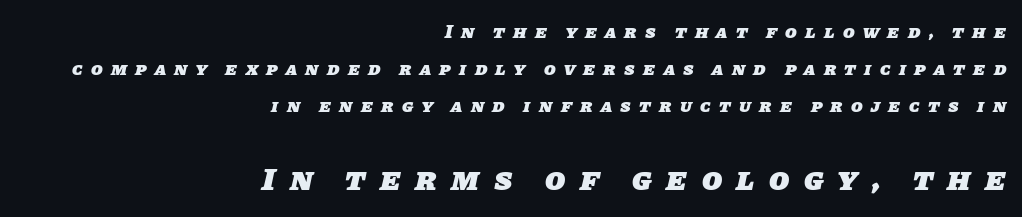
The image shows 33 px heavy type; set right-aligned, loose line spacing (1.94x), unusually wide letter spacing (+0.44 em), not underlined; the second (bottom) block is 1.74x larger; low stroke contrast and a large x-height.
